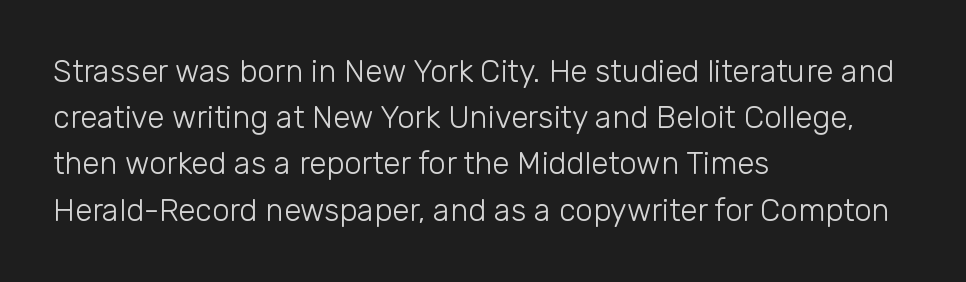
This rendering leaves character spacing at its baseline value. Serif or sans? Sans — the stroke terminals are bare. Line beginnings align vertically; line endings do not. If you drew a line through each stem, it would be perfectly vertical. Stem width sits at or under what a default text font uses.
